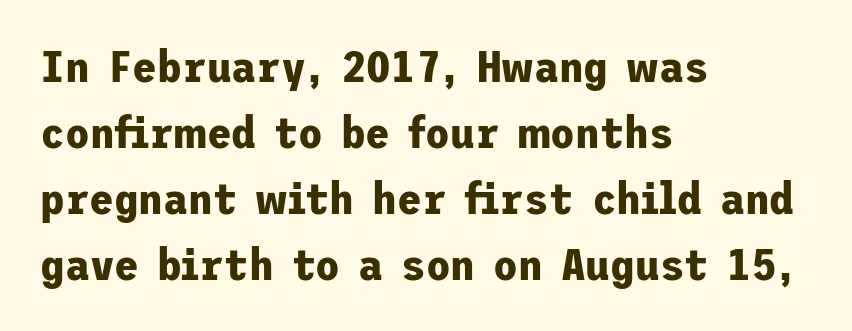
A typesetter would label this face a sans. Is the block centered? No — it sits flush against the left margin. Vertical strokes here are truly vertical. A dark, heavy texture on the line: the type is bold. Reading down the column, the eye jumps a familiar distance to each next line. Just letters on the line, the space beneath them empty.
